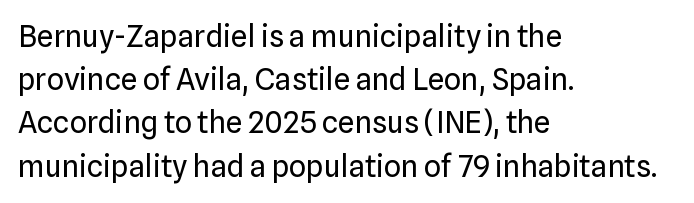
The image shows 30 px regular-weight sans-serif type, upright; set left-aligned, normal line spacing (1.44x), normal letter spacing, not underlined; low stroke contrast and a medium x-height.
